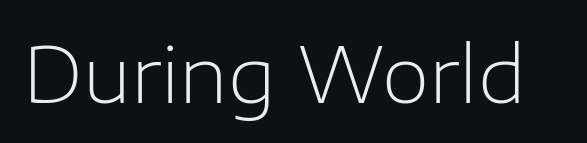
Q: Is the text bold? A: No.
Q: Is the text italic (slanted)? A: No, it is upright.
Q: Is the typeface a serif or a sans-serif typeface? A: Sans-serif.
Q: Is the text underlined? A: No.
Q: Is the spacing between letters normal or unusually wide? A: Normal.
Q: Width (condensed, normal, or wide)? A: Normal.
Q: Stroke contrast? A: Low.
Q: x-height? A: Medium.
Q: Monospaced? A: No.
